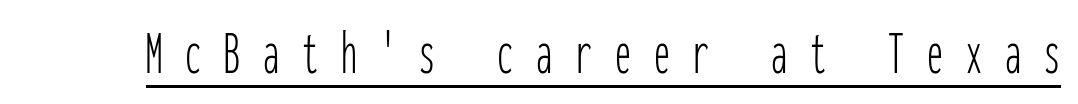
{"serif": "no", "italic": "no", "bold": "no", "weight": "thin", "width": "condensed", "stroke_contrast": "low", "x_height": "medium", "monospaced": "yes", "underline": "yes", "letter_spacing": "wide", "letter_spacing_em": 0.36, "glyph_px": 64}
